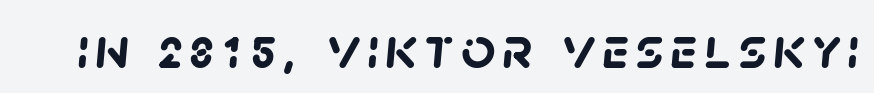
The image shows 60 px semibold sans-serif type; set not underlined; low stroke contrast and a large x-height.
